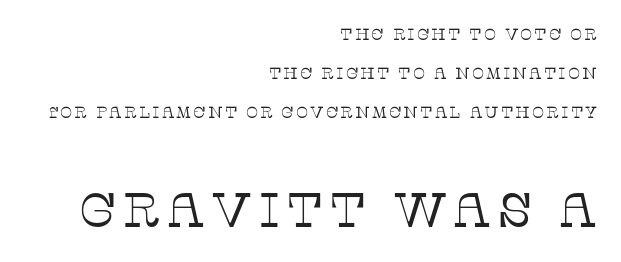
{"serif": "yes", "italic": "no", "bold": "no", "weight": "thin", "width": "normal", "stroke_contrast": "low", "x_height": "large", "monospaced": "no", "underline": "no", "align": "right", "line_spacing": "loose", "line_spacing_ratio": 2.43, "larger_block": "second", "size_ratio": 3.0, "glyph_px": 48}
